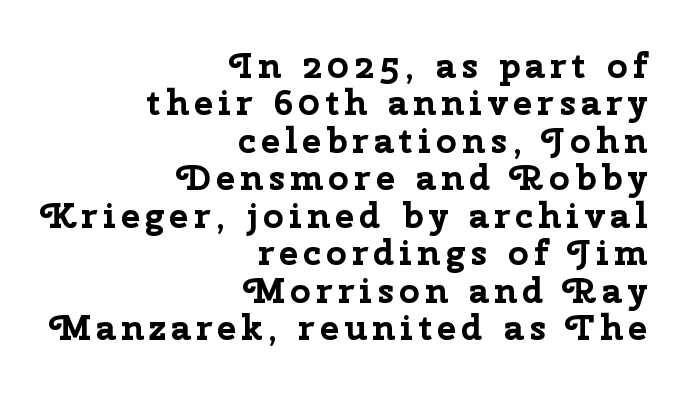
The image shows 36 px bold sans-serif type, upright; set right-aligned, tight line spacing (1.04x), not underlined; low stroke contrast and a medium x-height.
